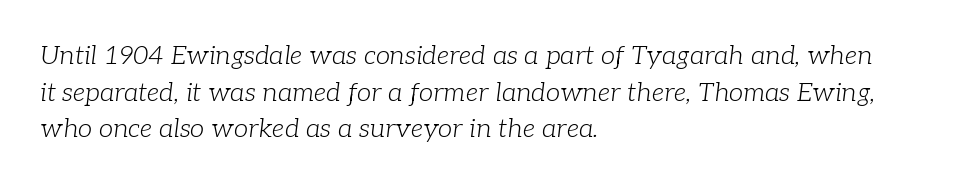
The image shows 26 px text type, italic (leaning right); set left-aligned, normal line spacing (1.41x), normal letter spacing, not underlined.
